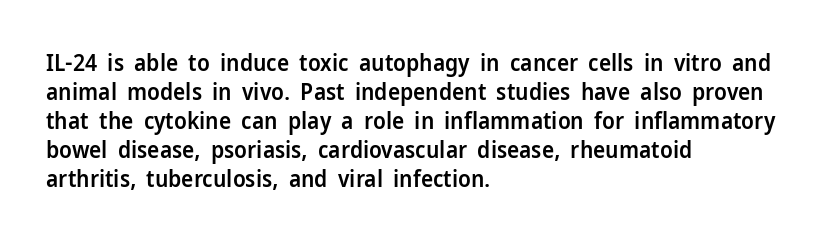
{"italic": "no", "bold": "semi", "underline": "no", "align": "left", "line_spacing": "normal", "line_spacing_ratio": 1.26, "letter_spacing": "normal", "letter_spacing_em": 0.0, "glyph_px": 23}
